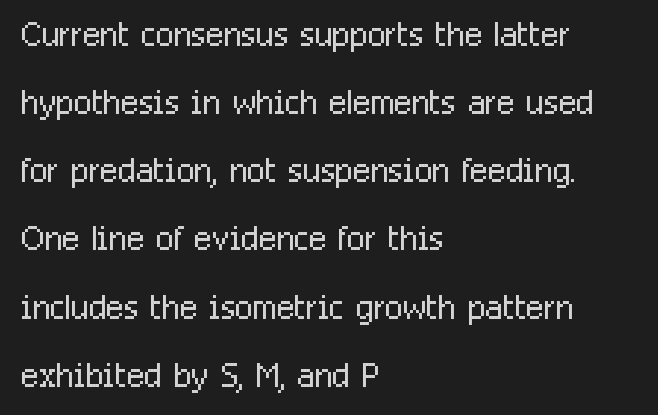
The passage shown stacks its lines at a standard gap. Typeset ragged right — the left edge is the straight one. How are the letters spaced? Ordinarily, with no added tracking. The letters stand upright; this is a roman face. Regarding serifs, this sample does without them. The words here are not underlined.
